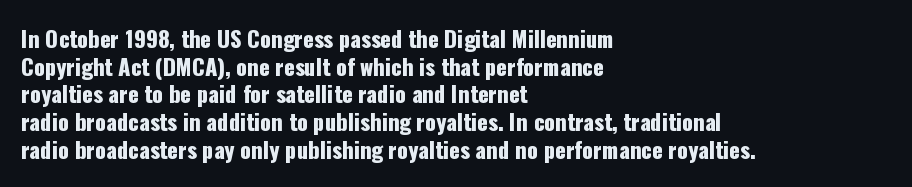
{"italic": "no", "underline": "no", "align": "left", "line_spacing": "normal", "line_spacing_ratio": 1.26, "letter_spacing": "normal", "letter_spacing_em": 0.0, "glyph_px": 22}
